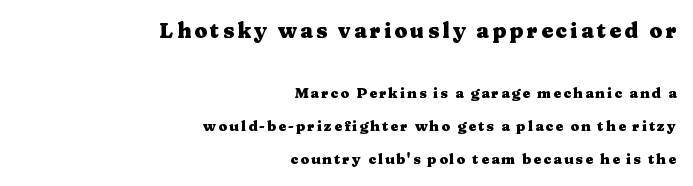
{"italic": "no", "bold": "yes", "underline": "no", "align": "right", "line_spacing": "loose", "line_spacing_ratio": 2.38, "larger_block": "first", "size_ratio": 1.5, "glyph_px": 21}
